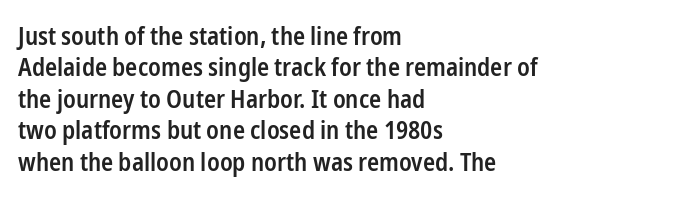
Has an underline been added? It has not. Nobody touched the tracking dial on this one. The rendering uses a semibold face; strokes are thickened but not to full bold. Style check: upright. Normally led — the rows are evenly, conventionally spaced.
